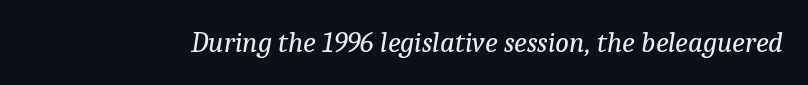
{"serif": "yes", "italic": "yes", "lean": "right", "slant_degrees": 9, "bold": "no", "weight": "regular", "width": "normal", "stroke_contrast": "low", "x_height": "medium", "monospaced": "no", "underline": "no", "letter_spacing": "normal", "letter_spacing_em": 0.0, "glyph_px": 29}
